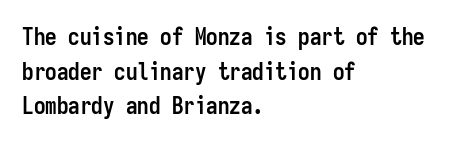
Q: Is the text bold? A: Yes.
Q: Is the text italic (slanted)? A: No, it is upright.
Q: Is the text underlined? A: No.
Q: How is the paragraph aligned? A: Left-aligned.
Q: Is the spacing between letters normal or unusually wide? A: Normal.
Q: Is the spacing between lines tight, normal or loose? A: Normal.
